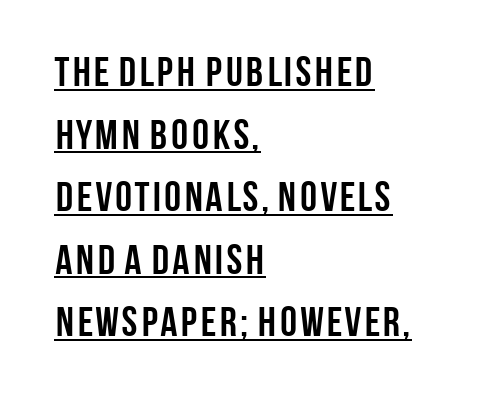
Notice how thick the strokes are: this is what a full bold looks like. Leading: standard. What decoration does the sample have? An underline. Rendered with straight, roman letterforms. The rendering uses natural spacing where letterforms have individual widths. You can tell from the bare stems that sans-serif type was used.
